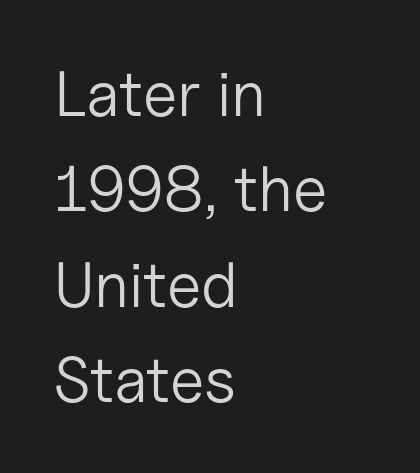
Only glyphs here, with clear space below each row. Upright lettering throughout. Note the varied advance widths — an 'i' is clearly narrower than an 'm'. The type is set solid horizontally, with unmodified tracking. One glance says typical: line gaps are just what's usual. The lines are quadded left.
